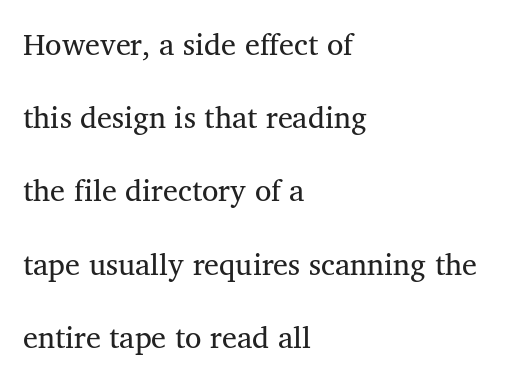
Each letter's strokes conclude with small projecting serifs. Characters follow at the spacing the type designer built in. Unmarked baselines from the first word to the last. Each letter keeps its own natural width here, so spacing adapts to shape.
